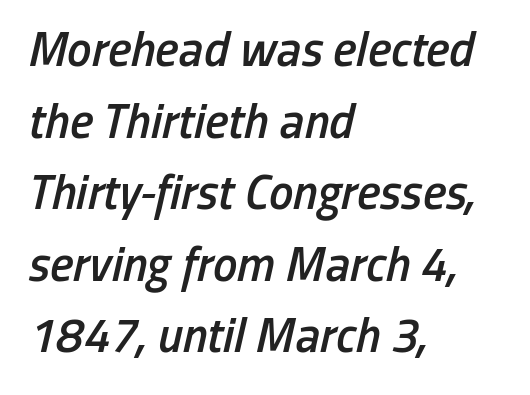
{"italic": "yes", "lean": "right", "slant_degrees": 13, "bold": "semi", "weight": "semibold", "width": "condensed", "stroke_contrast": "low", "x_height": "medium", "monospaced": "no", "underline": "no", "align": "left", "line_spacing": "normal", "line_spacing_ratio": 1.46, "letter_spacing": "normal", "letter_spacing_em": 0.0, "glyph_px": 49}
